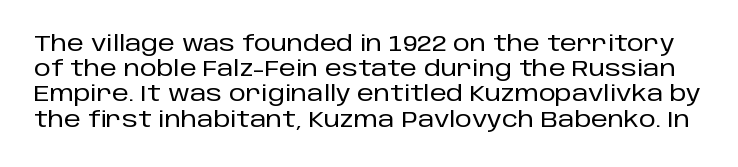
{"italic": "no", "underline": "no", "line_spacing_ratio": 1.2, "letter_spacing": "normal", "letter_spacing_em": 0.0, "glyph_px": 21}
